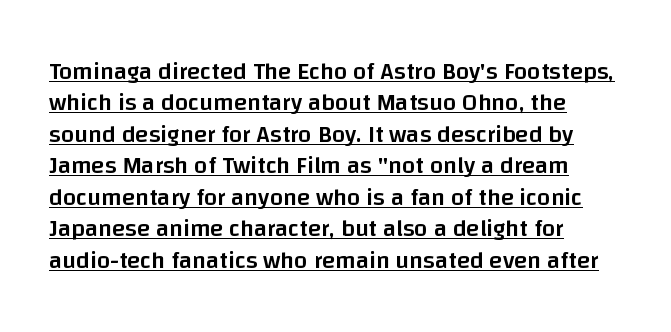
The image shows 24 px text type, upright; set left-aligned, normal line spacing (1.31x), normal letter spacing, underlined.
